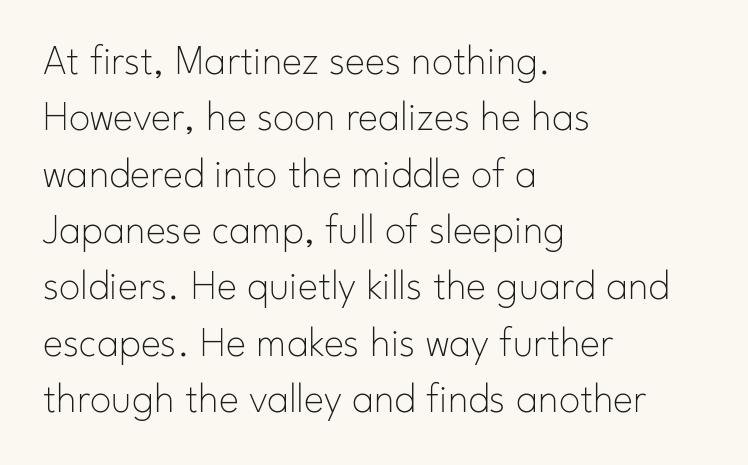
The line texture is even and compact thanks to regular tracking. If you drew a line through each stem, it would be perfectly vertical. A typesetter would call this proportional, since set widths differ per character. Only glyphs here, with clear space below each row. Line spacing here is normal. Letters have the restrained weight of plain body copy at most.
